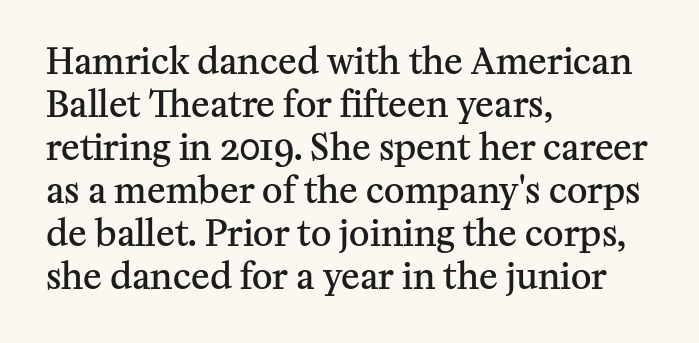
{"serif": "yes", "italic": "no", "bold": "semi", "weight": "semibold", "width": "normal", "stroke_contrast": "medium", "x_height": "medium", "monospaced": "no", "underline": "no", "align": "left", "line_spacing_ratio": 1.23, "letter_spacing": "normal", "letter_spacing_em": 0.0, "glyph_px": 35}
